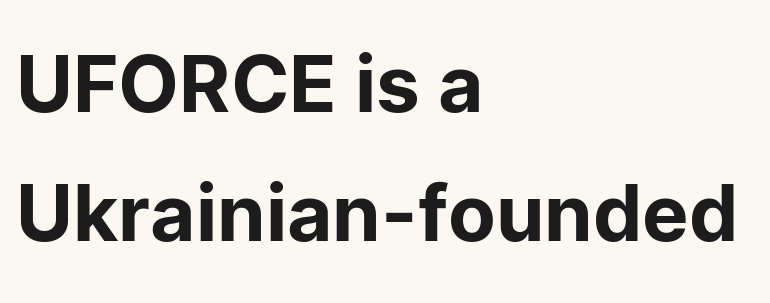
Q: Is the text italic (slanted)? A: No, it is upright.
Q: Is the typeface a serif or a sans-serif typeface? A: Sans-serif.
Q: Is the text underlined? A: No.
Q: How is the paragraph aligned? A: Left-aligned.
Q: Is the spacing between letters normal or unusually wide? A: Normal.
Q: Is the spacing between lines tight, normal or loose? A: Normal.
Q: Width (condensed, normal, or wide)? A: Normal.
Q: Stroke contrast? A: Low.
Q: x-height? A: Medium.
Q: Monospaced? A: No.
